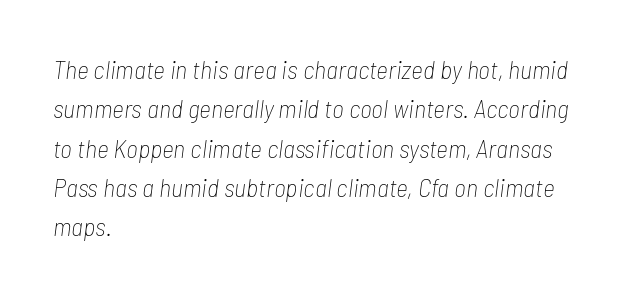
Whoever set this chose a conventional vertical rhythm. The specimen omits any rule beneath the text block's lines. Rendered with sloped, italic letterforms. Line starts are locked; line ends wander.
